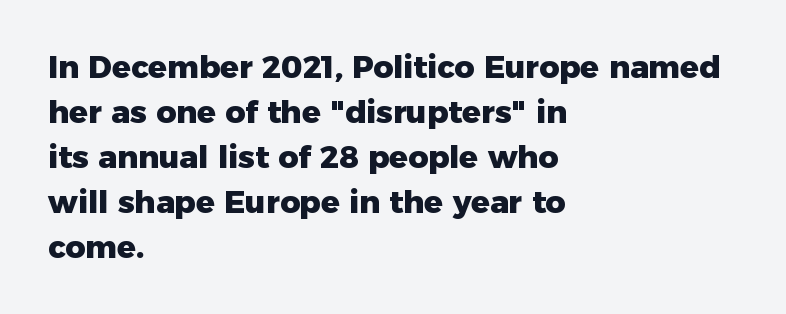
Q: Is the text bold? A: Yes.
Q: Is the text italic (slanted)? A: No, it is upright.
Q: Is the typeface a serif or a sans-serif typeface? A: Sans-serif.
Q: Is the text underlined? A: No.
Q: How is the paragraph aligned? A: Left-aligned.
Q: Is the spacing between letters normal or unusually wide? A: Normal.
Q: Is the spacing between lines tight, normal or loose? A: Normal.
Q: Width (condensed, normal, or wide)? A: Normal.
Q: Stroke contrast? A: Low.
Q: x-height? A: Medium.
Q: Monospaced? A: No.
